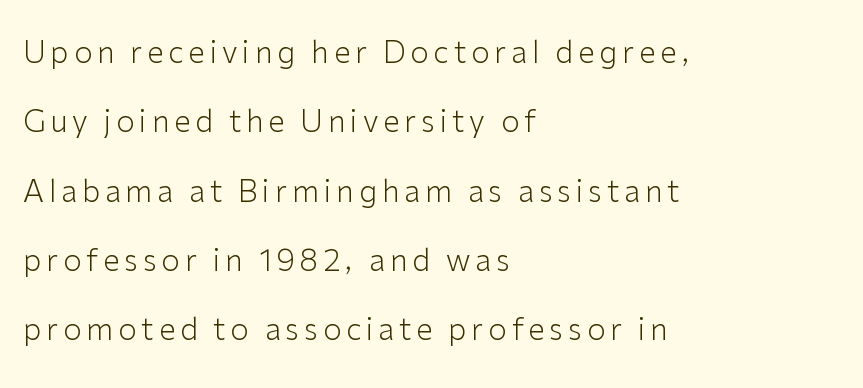
{"serif": "no", "italic": "no", "bold": "no", "weight": "light", "width": "normal", "stroke_contrast": "low", "x_height": "medium", "monospaced": "no", "underline": "no", "align": "left", "line_spacing": "loose", "line_spacing_ratio": 2.31, "glyph_px": 30}
